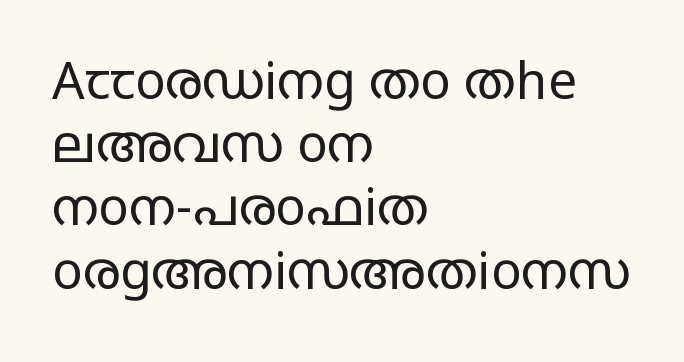
Unlike italic type, these characters show no tilt at all. No word sits above an underline. The rendering uses natural spacing where letterforms have individual widths. Does the type have serifs? No, each stem ends abruptly.
